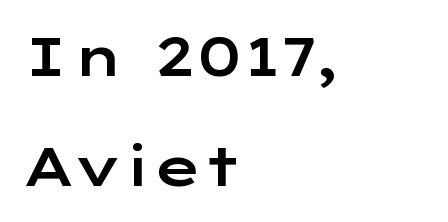
The image shows 54 px wide sans-serif type, upright; set left-aligned, loose line spacing (2.03x), normal letter spacing, not underlined; low stroke contrast and a medium x-height.
